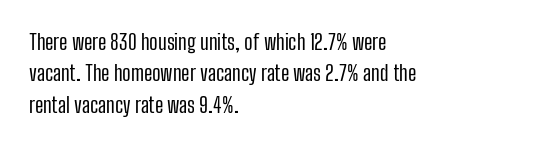
Each row of text sits above clean, open space. Italic? Not at all — the glyphs are vertical. Typeset ragged right — the left edge is the straight one. Each word holds together tightly as a unit, with standard inter-letter gaps. Interline gaps are of average width in this sample.
